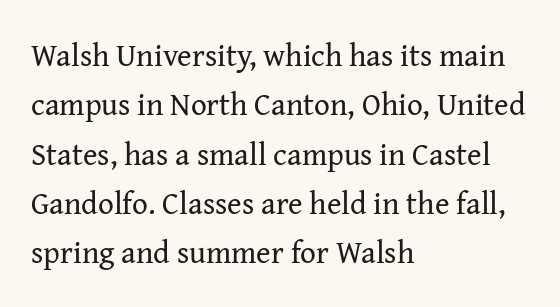
The image shows 31 px regular-weight serif type, upright; set left-aligned, normal line spacing (1.59x), normal letter spacing, not underlined; medium stroke contrast and a medium x-height.
